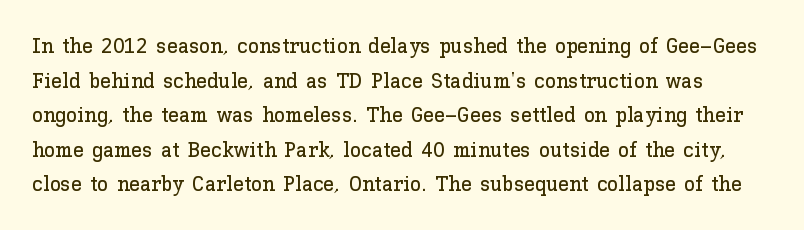
The image shows 22 px text type, upright; set normal line spacing (1.57x), normal letter spacing, not underlined.
